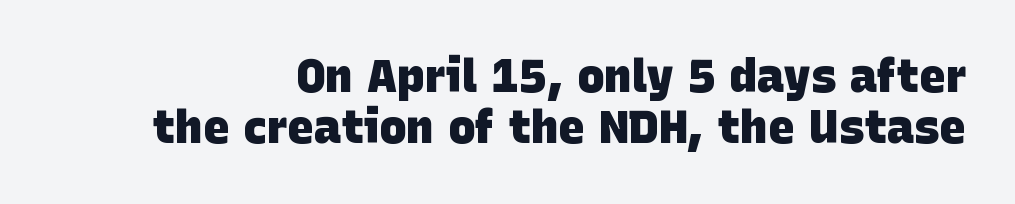
Proportional: the letters do not fall into vertical columns. No feet cap the strokes, marking this as sans-serif type. Lines of text with bare space underneath. The face used here is rendered with its standard letterfit. Baseline-to-baseline distance is barely more than the letter height.
